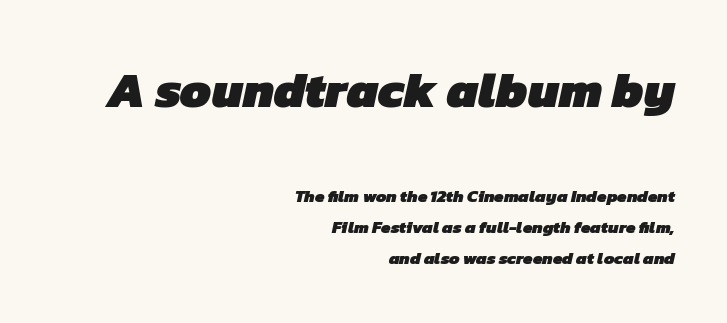
Leftover space on each line is placed entirely before the opening word. These two chunks differ in scale, with the top chunk taking the larger measure. This is sans-serif lettering, the kind often seen on screens and signage. A full-strength bold gives these letters their thick strokes. The passage shown has conventional tracking throughout.
